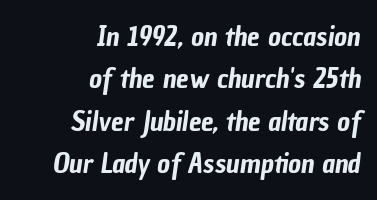
The image shows 28 px condensed sans-serif type; set right-aligned, normal line spacing (1.51x), normal letter spacing, not underlined; low stroke contrast and a medium x-height.
